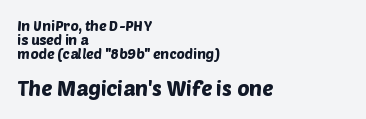
The image shows 21 px text type; set left-aligned, tight line spacing (0.99x), normal letter spacing, not underlined; the second (bottom) block is 1.5x larger.
